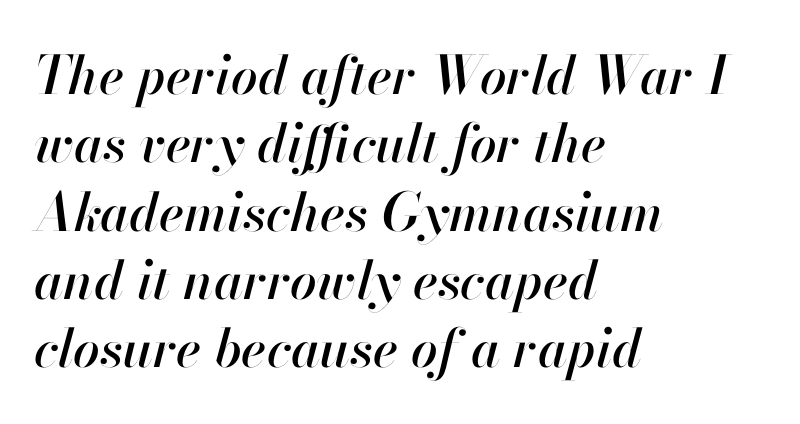
The image shows 53 px text type, italic (leaning right); set left-aligned, normal line spacing (1.29x), normal letter spacing, not underlined; high stroke contrast and a small x-height.
